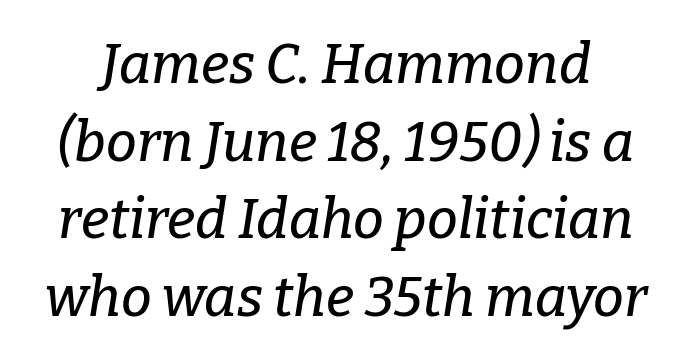
{"serif": "yes", "italic": "yes", "lean": "right", "slant_degrees": 9, "width": "normal", "stroke_contrast": "low", "x_height": "medium", "monospaced": "no", "underline": "no", "line_spacing": "normal", "line_spacing_ratio": 1.41, "letter_spacing": "normal", "letter_spacing_em": 0.0, "glyph_px": 55}
